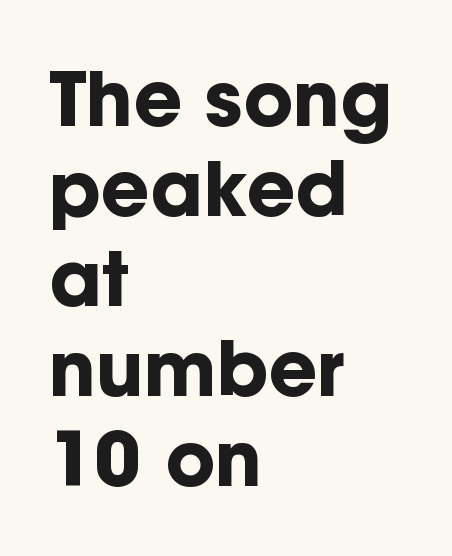
Q: Is the text bold? A: Yes.
Q: Is the text italic (slanted)? A: No, it is upright.
Q: Is the typeface a serif or a sans-serif typeface? A: Sans-serif.
Q: Is the text underlined? A: No.
Q: How is the paragraph aligned? A: Left-aligned.
Q: Is the spacing between letters normal or unusually wide? A: Normal.
Q: Width (condensed, normal, or wide)? A: Normal.
Q: Stroke contrast? A: Low.
Q: x-height? A: Medium.
Q: Monospaced? A: No.
